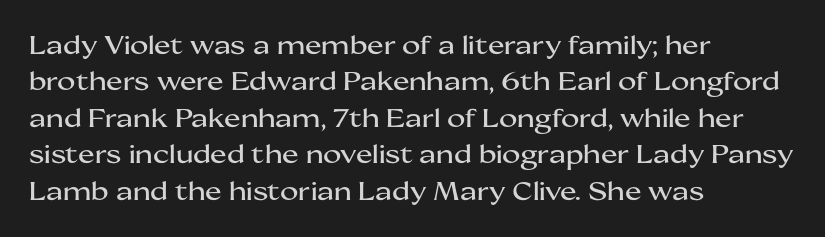
Plain, unruled lines of type. The type is set solid horizontally, with unmodified tracking. Tall strokes in this sample are plumb rather than angled. Regarding leading, the lines here are spaced in the standard way.
